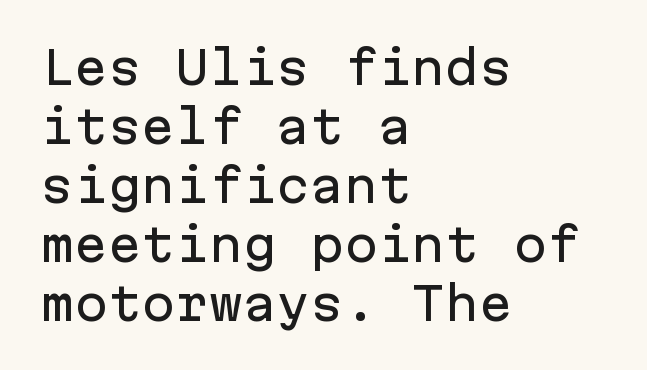
Q: Is the text italic (slanted)? A: No, it is upright.
Q: Is the typeface a serif or a sans-serif typeface? A: Sans-serif.
Q: Is the text underlined? A: No.
Q: How is the paragraph aligned? A: Left-aligned.
Q: Is the spacing between letters normal or unusually wide? A: Normal.
Q: Is the spacing between lines tight, normal or loose? A: Normal.
Q: Width (condensed, normal, or wide)? A: Normal.
Q: Stroke contrast? A: Low.
Q: x-height? A: Medium.
Q: Monospaced? A: Yes.
